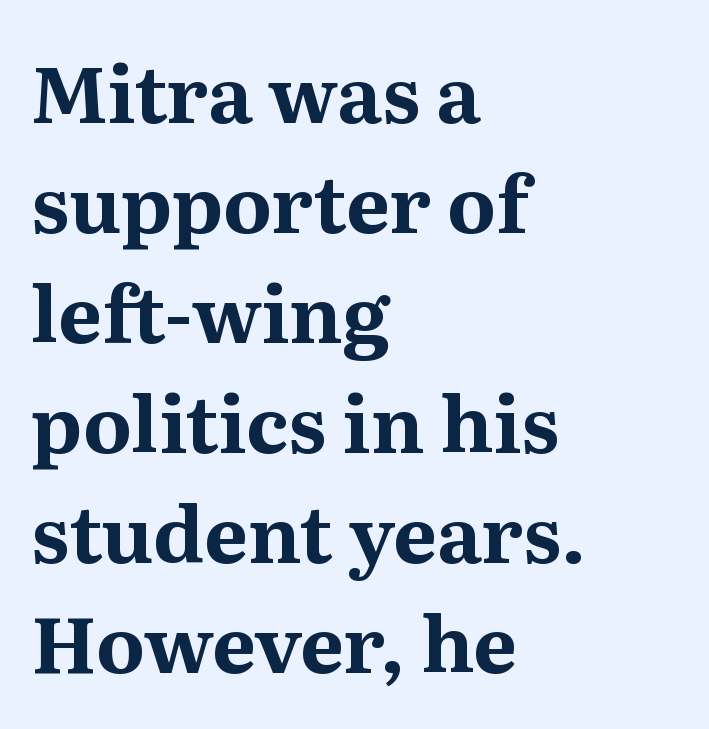
The image shows 78 px bold serif type, upright; set left-aligned, normal line spacing (1.41x), normal letter spacing, not underlined; medium stroke contrast and a medium x-height.
